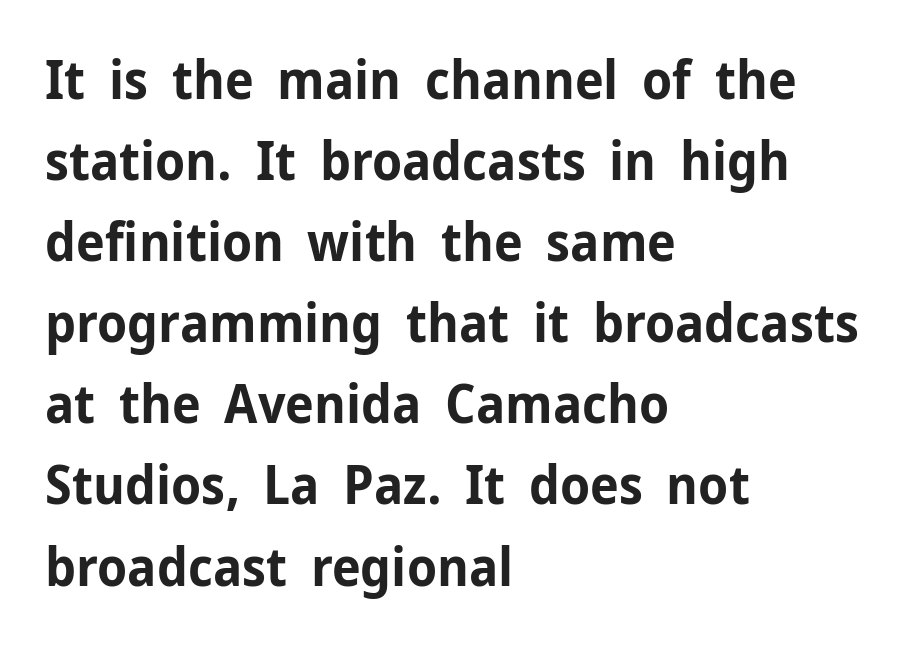
The image shows 53 px bold sans-serif type, upright; set left-aligned, normal line spacing (1.53x), normal letter spacing, not underlined; low stroke contrast and a medium x-height.
